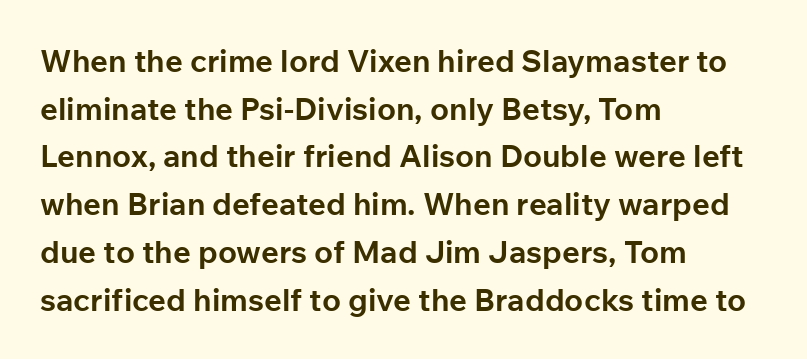
{"serif": "no", "italic": "no", "bold": "yes", "weight": "bold", "width": "normal", "stroke_contrast": "low", "x_height": "medium", "monospaced": "no", "underline": "no", "align": "left", "line_spacing": "normal", "line_spacing_ratio": 1.54, "letter_spacing": "normal", "letter_spacing_em": 0.0, "glyph_px": 31}
